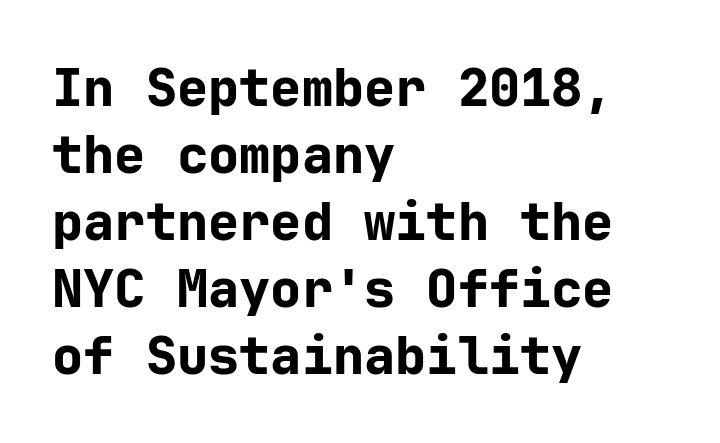
{"serif": "no", "italic": "no", "bold": "yes", "weight": "bold", "width": "normal", "stroke_contrast": "low", "x_height": "medium", "underline": "no", "align": "left", "line_spacing": "normal", "line_spacing_ratio": 1.29, "letter_spacing": "normal", "letter_spacing_em": 0.0, "glyph_px": 52}
